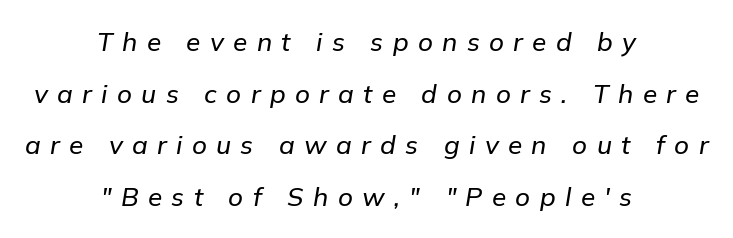
Designer's note — italics engaged. Leftover space on each line is divided equally before and after the words. Any mark beneath the type? The region is blank. Whoever set this chose breathing room over compactness in the vertical rhythm.
